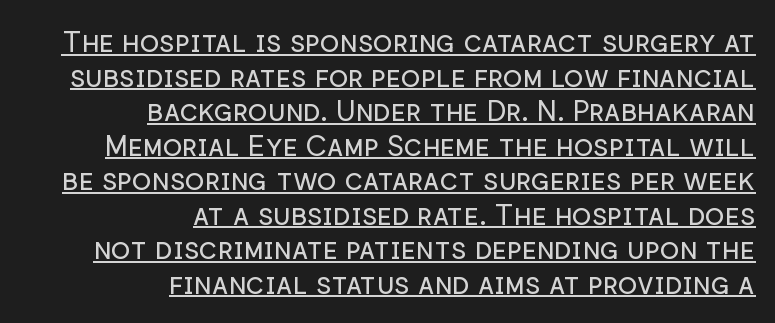
Q: Is the text bold? A: No.
Q: Is the text italic (slanted)? A: No, it is upright.
Q: Is the typeface a serif or a sans-serif typeface? A: Sans-serif.
Q: Is the text underlined? A: Yes.
Q: How is the paragraph aligned? A: Right-aligned.
Q: Is the spacing between letters normal or unusually wide? A: Normal.
Q: Width (condensed, normal, or wide)? A: Normal.
Q: Stroke contrast? A: Low.
Q: x-height? A: Medium.
Q: Monospaced? A: No.
